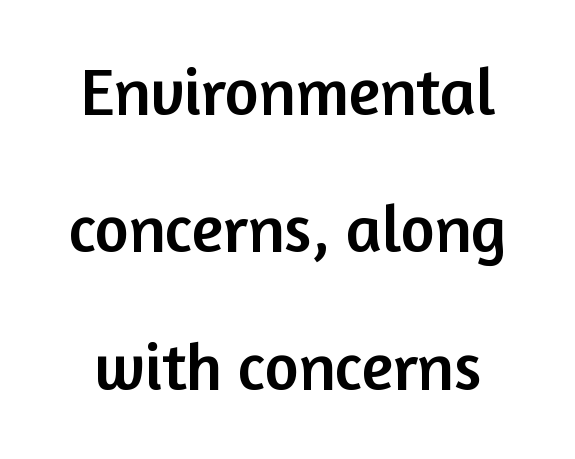
The image shows 66 px sans-serif type, upright; set loose line spacing (2.08x), normal letter spacing, not underlined; low stroke contrast and a medium x-height.
